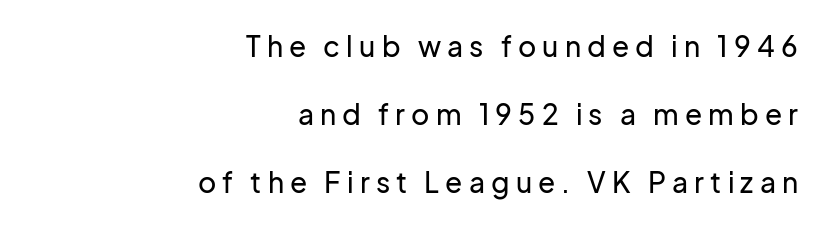
The image shows 28 px sans-serif type, upright; set right-aligned, loose line spacing (2.43x), unusually wide letter spacing (+0.22 em), not underlined; low stroke contrast and a medium x-height.
